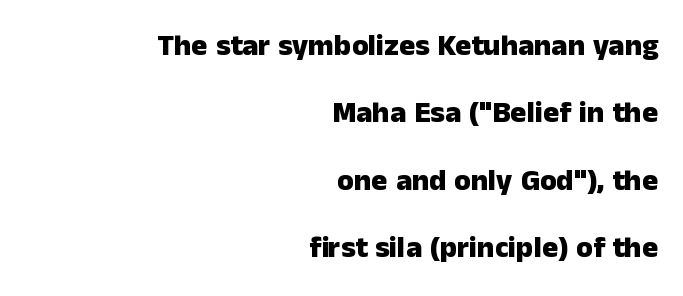
The passage shown stacks its lines with a broad gap. Think of a printed novel: that variable character pitch is what you see here. The zone under the glyphs is completely vacant. This is roman type, the default non-slanted kind. Honestly, the letter spacing is just normal — you wouldn't notice it.
